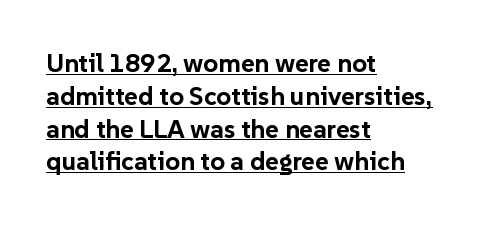
Compared with an ordinary text face, these strokes are far heavier — a full bold. Look at the tracking — it's just the regular setting, nothing added. A typesetter would mark this as roman, not italic. Compared with undecorated copy, this sample adds a rule below the words. Evenly set lines give the paragraph a standard silhouette.
